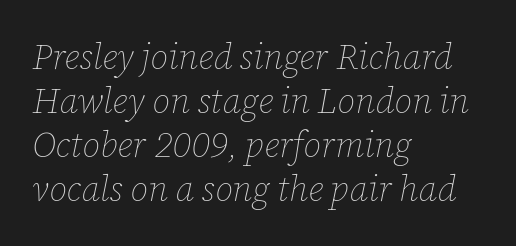
Q: Is the text bold? A: No.
Q: Is the text italic (slanted)? A: Yes, it leans right by about 12 degrees.
Q: Is the text underlined? A: No.
Q: How is the paragraph aligned? A: Left-aligned.
Q: Is the spacing between letters normal or unusually wide? A: Normal.
Q: Is the spacing between lines tight, normal or loose? A: Normal.
Q: Width (condensed, normal, or wide)? A: Normal.
Q: Stroke contrast? A: Low.
Q: x-height? A: Medium.
Q: Monospaced? A: No.
